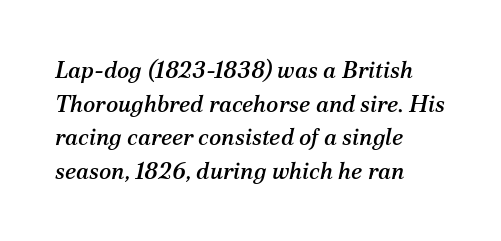
{"italic": "yes", "lean": "right", "slant_degrees": 12, "underline": "no", "align": "left", "line_spacing": "normal", "line_spacing_ratio": 1.46, "letter_spacing": "normal", "letter_spacing_em": 0.0, "glyph_px": 23}
